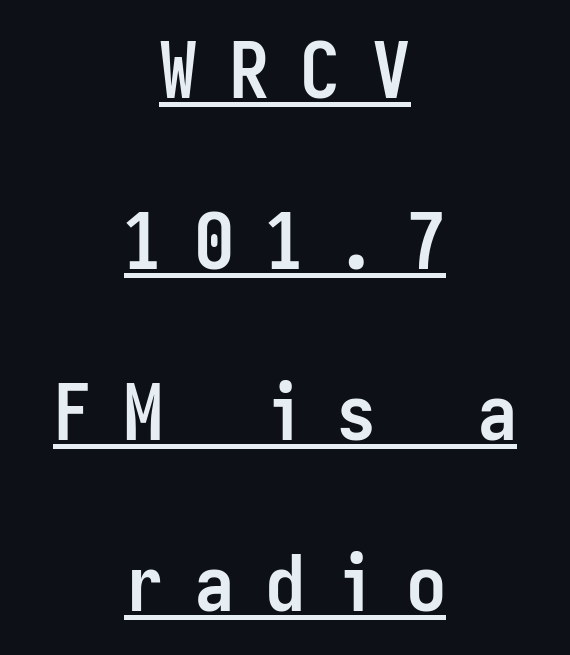
The image shows 77 px semibold, condensed sans-serif type, upright, monospaced; set centered, loose line spacing (2.22x), unusually wide letter spacing (+0.42 em), underlined; low stroke contrast and a medium x-height.
